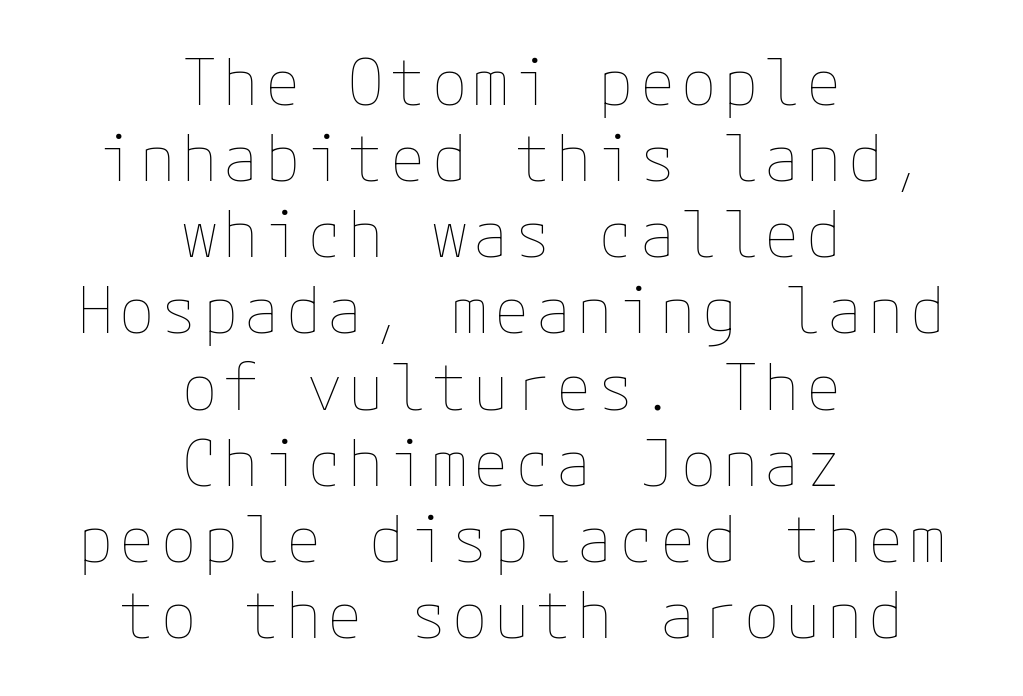
Q: Is the text bold? A: No.
Q: Is the text italic (slanted)? A: No, it is upright.
Q: Is the text underlined? A: No.
Q: How is the paragraph aligned? A: Centered.
Q: Width (condensed, normal, or wide)? A: Normal.
Q: Stroke contrast? A: Low.
Q: x-height? A: Medium.
